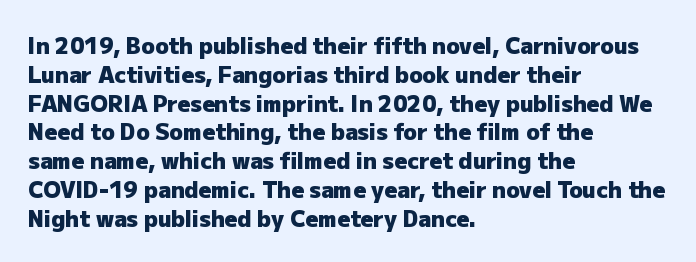
{"italic": "no", "bold": "yes", "underline": "no", "align": "left", "line_spacing": "normal", "line_spacing_ratio": 1.31, "letter_spacing": "normal", "letter_spacing_em": 0.0, "glyph_px": 22}
